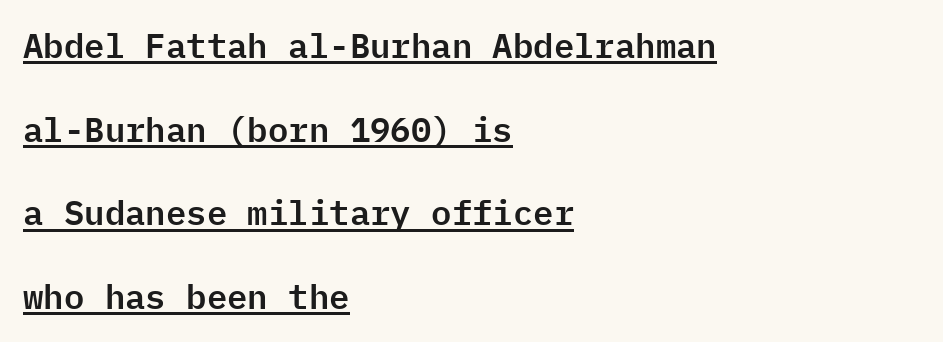
{"serif": "no", "italic": "no", "width": "normal", "stroke_contrast": "low", "x_height": "medium", "monospaced": "yes", "underline": "yes", "align": "left", "line_spacing": "loose", "line_spacing_ratio": 2.46, "letter_spacing": "normal", "letter_spacing_em": 0.0, "glyph_px": 34}
